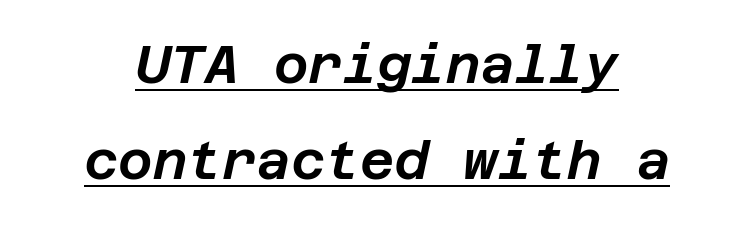
You can see a thin bar hugging the bottom of the glyphs. This is oblique type, the kind used for emphasis or titles. Honestly, the letter spacing is just normal — you wouldn't notice it.
